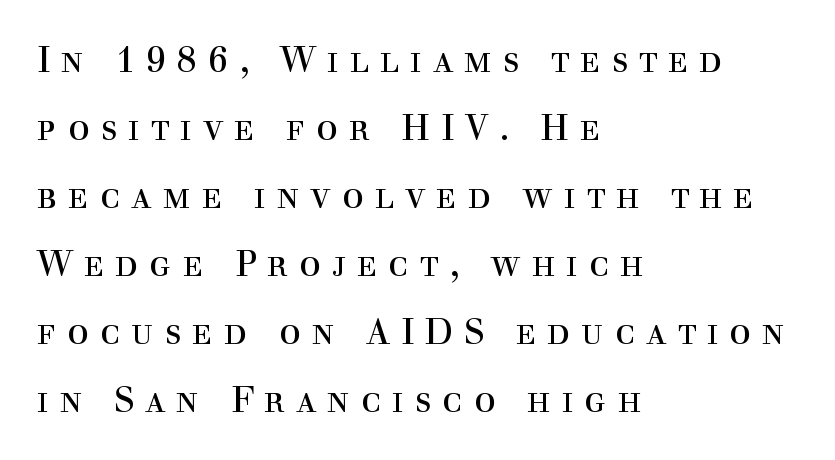
The image shows 36 px regular-weight serif type, upright; set left-aligned, line spacing 1.89x, unusually wide letter spacing (+0.3 em), not underlined; a medium x-height.
